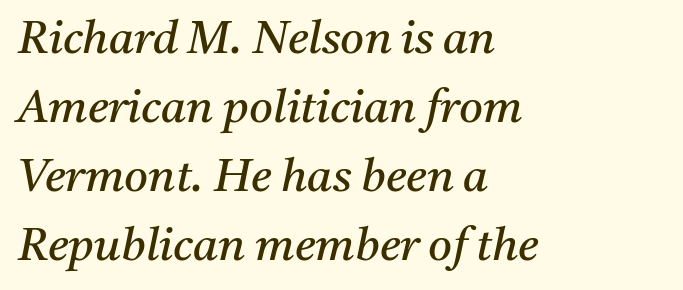
{"serif": "yes", "italic": "yes", "lean": "right", "slant_degrees": 11, "bold": "no", "weight": "regular", "width": "normal", "stroke_contrast": "medium", "x_height": "medium", "monospaced": "no", "underline": "no", "align": "left", "line_spacing": "normal", "line_spacing_ratio": 1.5, "letter_spacing": "normal", "letter_spacing_em": 0.0, "glyph_px": 46}
